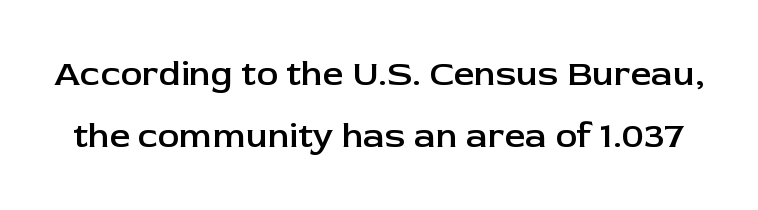
{"serif": "no", "italic": "no", "bold": "semi", "weight": "semibold", "width": "normal", "stroke_contrast": "low", "x_height": "medium", "monospaced": "no", "underline": "no", "line_spacing_ratio": 1.72, "letter_spacing": "normal", "letter_spacing_em": 0.0, "glyph_px": 36}
